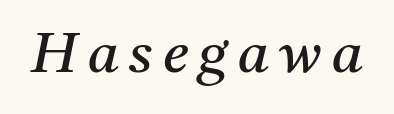
The rendering uses natural spacing where letterforms have individual widths. The words here are not underlined. Style check: oblique. The type family on display is of the serif kind. The characters are drawn with everyday or finer stroke widths.
